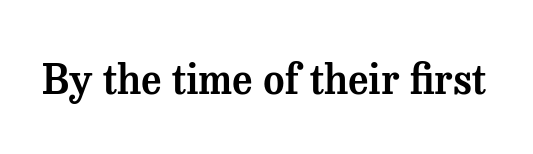
{"serif": "yes", "italic": "no", "width": "normal", "stroke_contrast": "medium", "x_height": "medium", "monospaced": "no", "underline": "no", "letter_spacing": "normal", "letter_spacing_em": 0.0, "glyph_px": 41}
